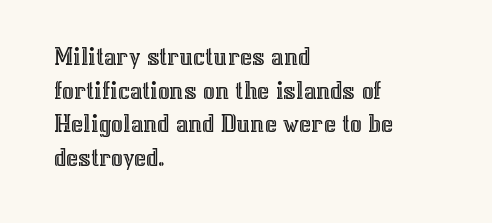
{"italic": "no", "underline": "no", "align": "left", "line_spacing": "normal", "line_spacing_ratio": 1.29, "letter_spacing": "normal", "letter_spacing_em": 0.0, "glyph_px": 26}
